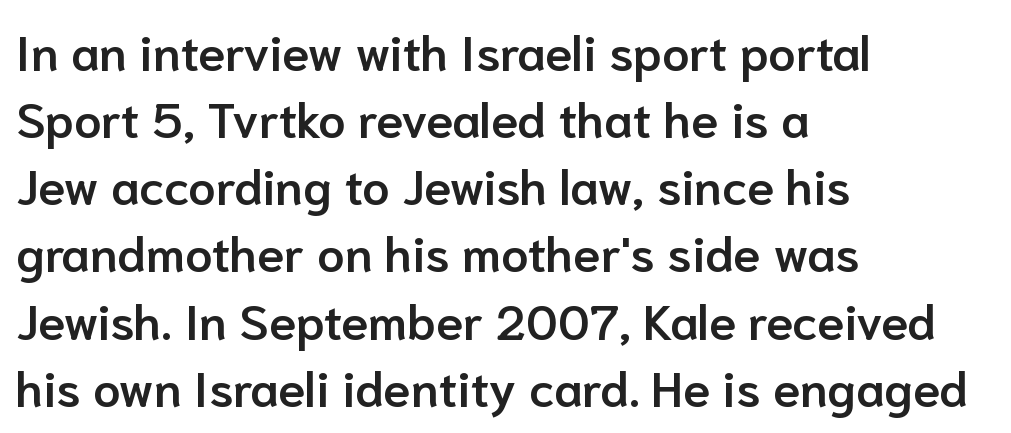
The image shows 49 px semibold sans-serif type, upright; set left-aligned, normal line spacing (1.37x), normal letter spacing, not underlined; low stroke contrast and a medium x-height.
